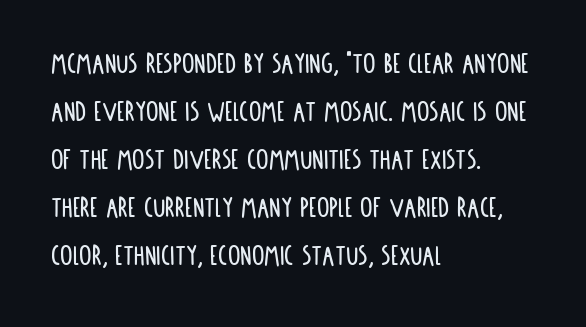
Here the glyphs are tracked normally, forming tight word shapes. Character widths vary here, with narrow letters taking less room than wide ones. Each line starts at the same left margin while the right side varies. Students, observe: this is what conventionally led text looks like. Nope, not italic — everything's standing straight. A sans-serif font was chosen for this passage.
